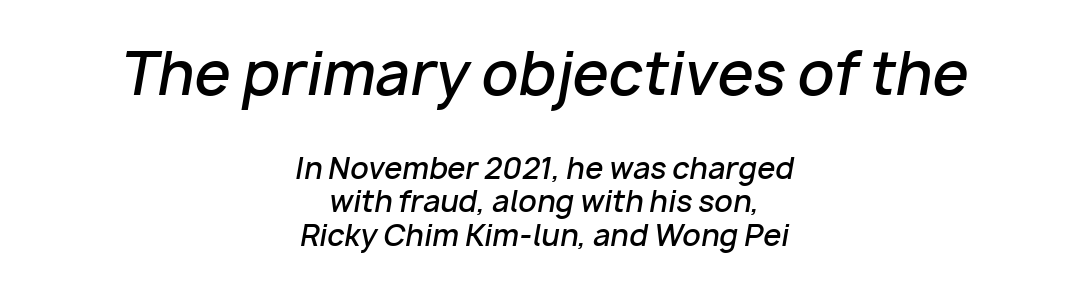
{"italic": "yes", "lean": "right", "slant_degrees": 10, "bold": "semi", "weight": "semibold", "width": "normal", "stroke_contrast": "low", "x_height": "medium", "monospaced": "no", "underline": "no", "align": "center", "line_spacing": "tight", "line_spacing_ratio": 1.15, "letter_spacing": "normal", "letter_spacing_em": 0.0, "larger_block": "first", "size_ratio": 2.0, "glyph_px": 58}
